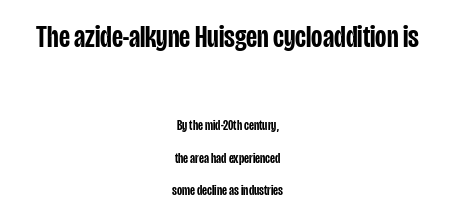
Type size steps down from the first block to the second. Rendered with straight, roman letterforms. As a designer I'd log this as weight 600, semibold. This rendering employs a face without finishing strokes, i.e., a sans-serif. Letter spacing: default.
